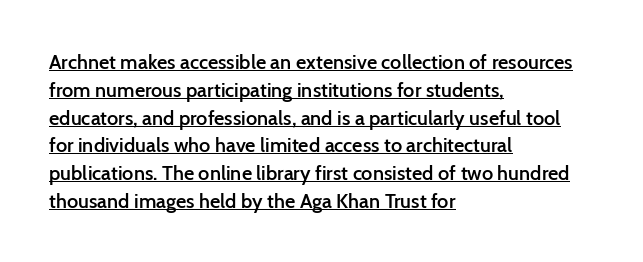
The image shows 20 px text type, upright; set left-aligned, normal line spacing (1.39x), normal letter spacing, underlined.
